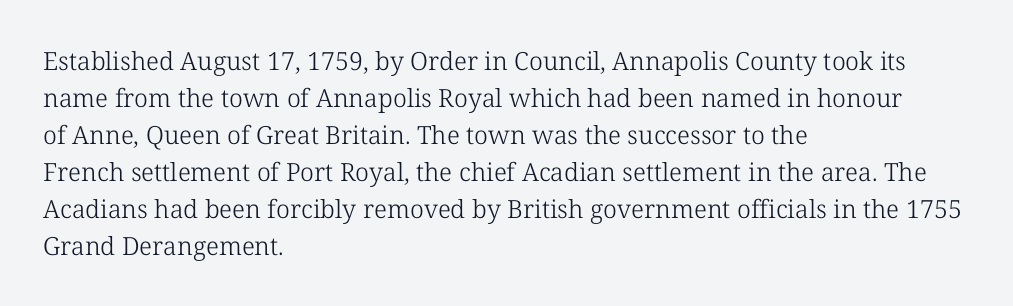
The image shows 25 px text type, upright; set left-aligned, normal line spacing (1.48x), normal letter spacing, not underlined.
